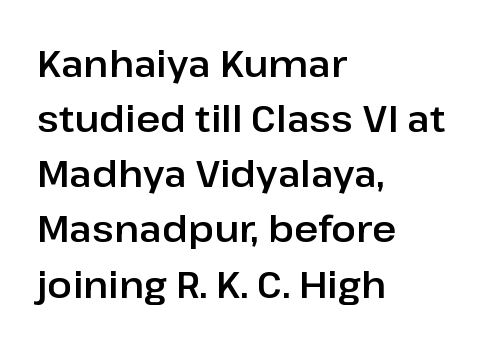
It's the straight-up-and-down kind of type. Interline gaps are of average width in this sample. Descenders hang freely into open space. In terms of letterform style, serifs are entirely absent.
